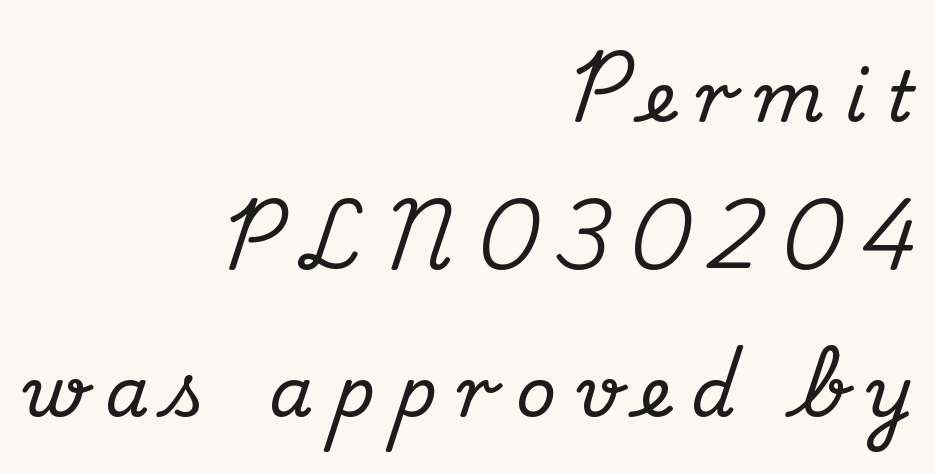
{"serif": "yes", "width": "normal", "stroke_contrast": "medium", "x_height": "small", "monospaced": "no", "underline": "no", "align": "right", "line_spacing": "loose", "line_spacing_ratio": 2.11, "letter_spacing": "wide", "letter_spacing_em": 0.29, "glyph_px": 70}
